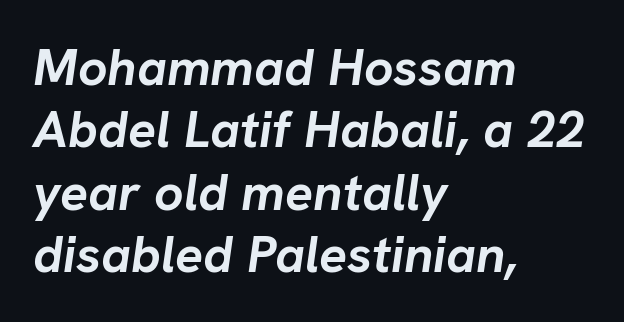
Q: Is the text bold? A: Yes.
Q: Is the text italic (slanted)? A: Yes, it leans right by about 8 degrees.
Q: Is the text underlined? A: No.
Q: How is the paragraph aligned? A: Left-aligned.
Q: Is the spacing between letters normal or unusually wide? A: Normal.
Q: Width (condensed, normal, or wide)? A: Normal.
Q: Stroke contrast? A: Low.
Q: x-height? A: Medium.
Q: Monospaced? A: No.
